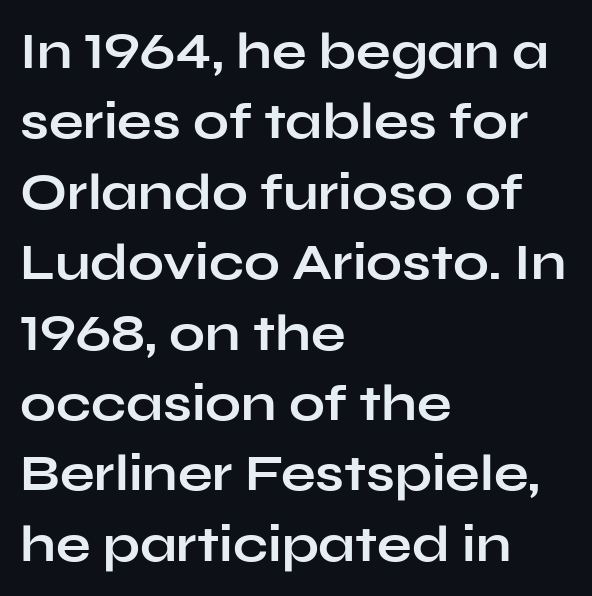
Q: Is the text bold? A: Yes.
Q: Is the text italic (slanted)? A: No, it is upright.
Q: Is the typeface a serif or a sans-serif typeface? A: Sans-serif.
Q: Is the text underlined? A: No.
Q: How is the paragraph aligned? A: Left-aligned.
Q: Is the spacing between letters normal or unusually wide? A: Normal.
Q: Is the spacing between lines tight, normal or loose? A: Normal.
Q: Width (condensed, normal, or wide)? A: Wide.
Q: Stroke contrast? A: Low.
Q: x-height? A: Medium.
Q: Monospaced? A: No.
